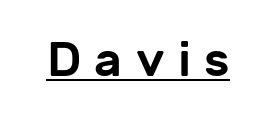
The face used here is rendered with a markedly widened letterfit. Has an underline been added? It has. The glyphs in this specimen are sans serif. Note the varied advance widths — an 'i' is clearly narrower than an 'm'. The type sits square on the baseline with zero lean.
